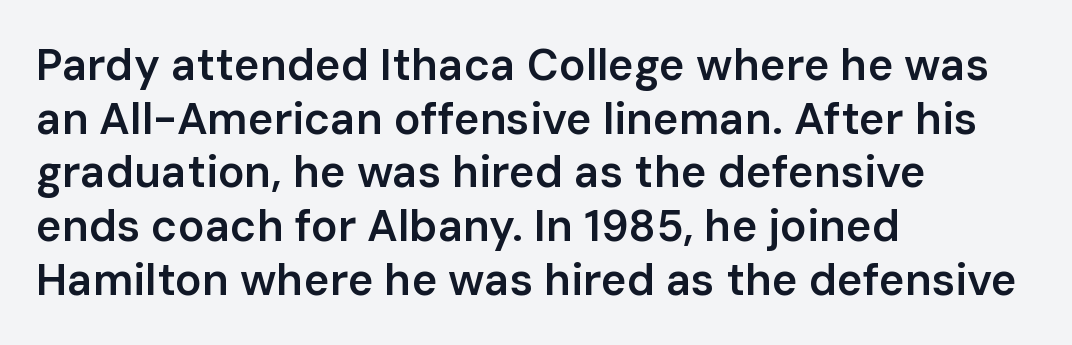
{"serif": "no", "italic": "no", "bold": "semi", "weight": "semibold", "width": "normal", "stroke_contrast": "low", "x_height": "medium", "monospaced": "no", "underline": "no", "align": "left", "line_spacing_ratio": 1.22, "letter_spacing": "normal", "letter_spacing_em": 0.0, "glyph_px": 44}
